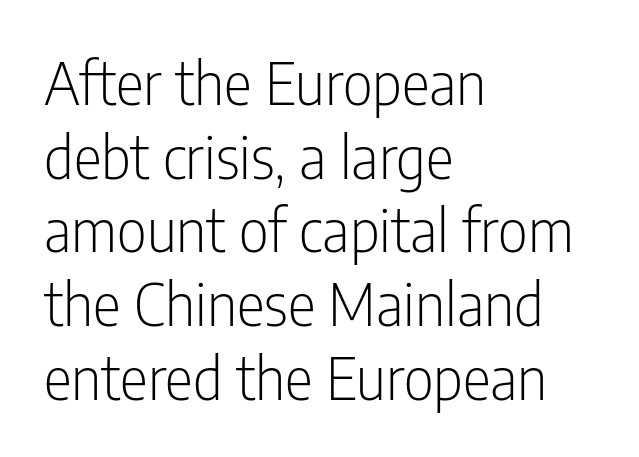
The image shows 59 px light, condensed sans-serif type, upright; set left-aligned, normal line spacing (1.25x), normal letter spacing, not underlined; low stroke contrast and a medium x-height.
